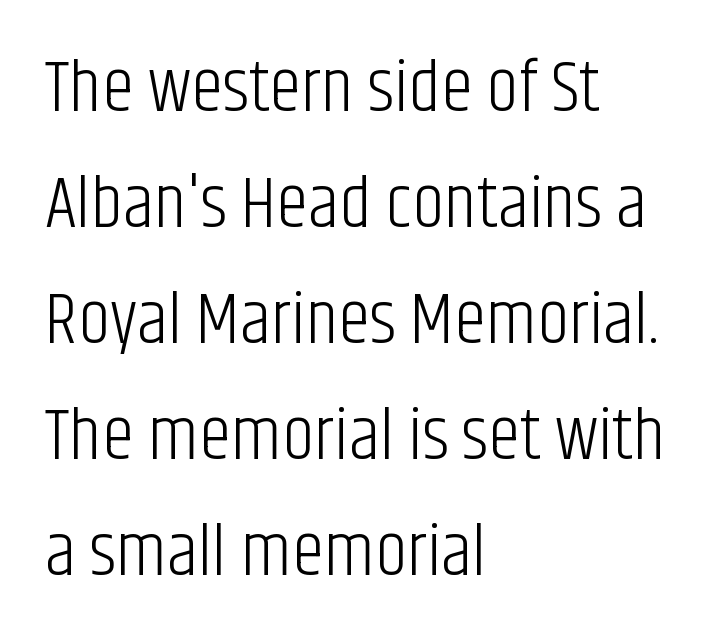
The image shows 73 px light, condensed sans-serif type, upright; set left-aligned, normal line spacing (1.59x), normal letter spacing, not underlined; low stroke contrast and a large x-height.
